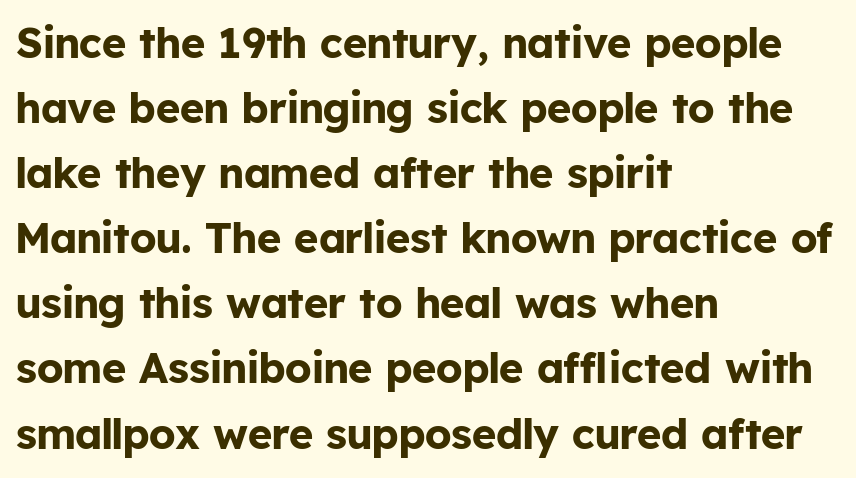
The image shows 42 px bold sans-serif type, upright; set left-aligned, normal line spacing (1.55x), normal letter spacing, not underlined; low stroke contrast and a medium x-height.
